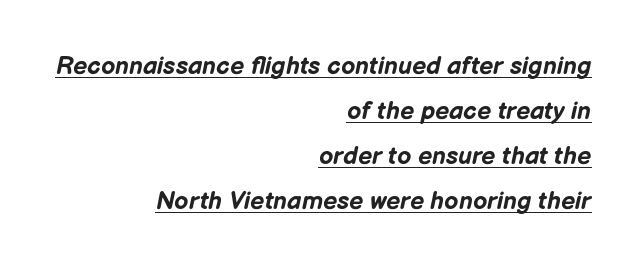
The image shows 25 px bold type, italic (leaning right); set right-aligned, line spacing 1.8x, normal letter spacing, underlined.
